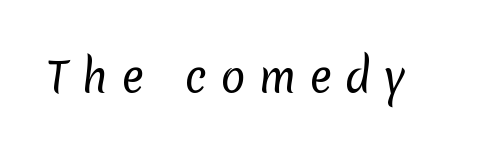
{"serif": "no", "bold": "no", "weight": "regular", "width": "normal", "stroke_contrast": "low", "x_height": "medium", "monospaced": "no", "underline": "no", "letter_spacing": "wide", "letter_spacing_em": 0.31, "glyph_px": 42}
